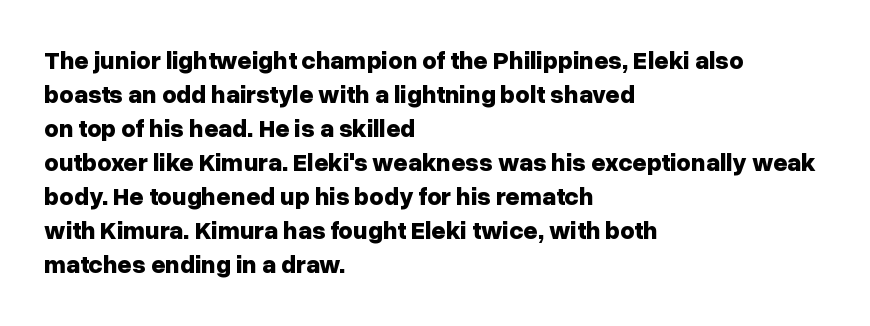
Q: Is the text bold? A: Yes.
Q: Is the text italic (slanted)? A: No, it is upright.
Q: Is the text underlined? A: No.
Q: How is the paragraph aligned? A: Left-aligned.
Q: Is the spacing between letters normal or unusually wide? A: Normal.
Q: Is the spacing between lines tight, normal or loose? A: Normal.
